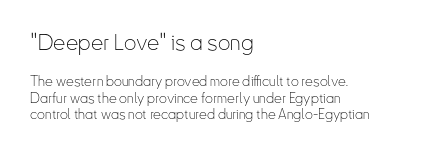
Q: Is the text bold? A: No.
Q: Is the text italic (slanted)? A: No, it is upright.
Q: Is the text underlined? A: No.
Q: How is the paragraph aligned? A: Left-aligned.
Q: Is the spacing between letters normal or unusually wide? A: Normal.
Q: Which block of text is set in a larger size, the first (top) or the second (bottom)? A: The first (top) one.
